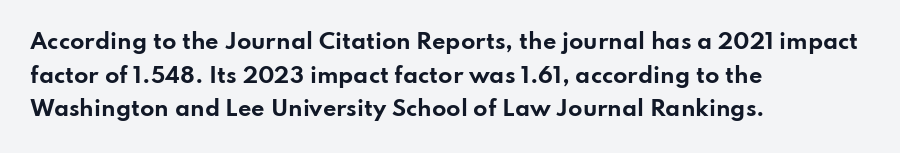
{"italic": "no", "bold": "yes", "underline": "no", "align": "left", "line_spacing": "normal", "line_spacing_ratio": 1.6, "letter_spacing": "normal", "letter_spacing_em": 0.0, "glyph_px": 21}
